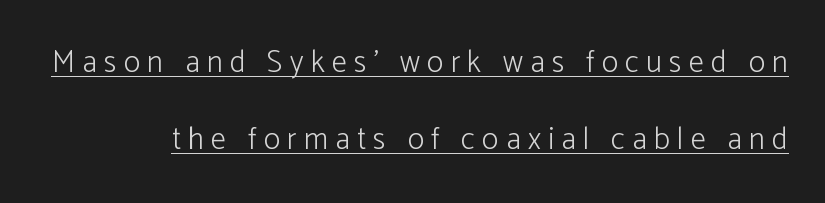
Inter-character spacing is expanded well beyond the font's built-in metrics. Posture: straight, roman, zero tilt. The lettering is marked with a stroke running underneath it. The font family rendered here belongs to the sans-serif group. This sample has the flowing, uneven cadence of proportional lettering.
